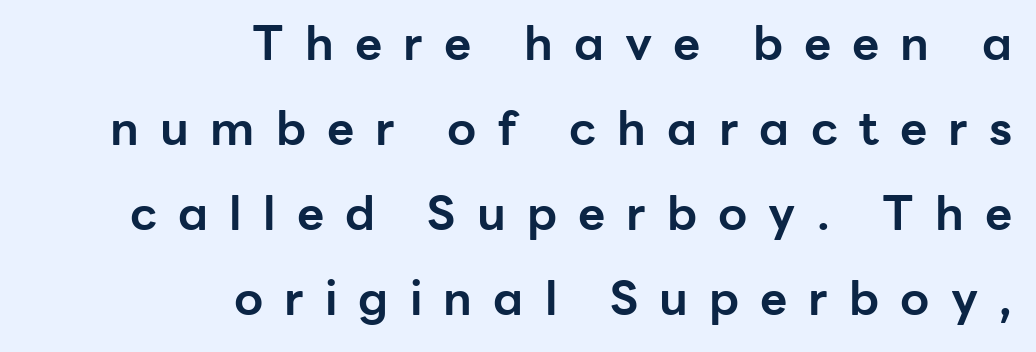
The image shows 47 px bold sans-serif type, upright; set right-aligned, line spacing 1.81x, unusually wide letter spacing (+0.45 em), not underlined; low stroke contrast and a medium x-height.
